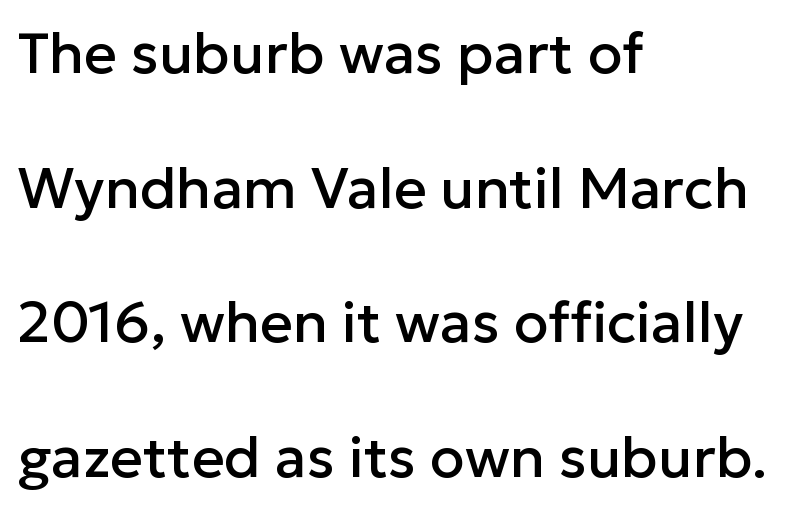
Q: Is the text italic (slanted)? A: No, it is upright.
Q: Is the typeface a serif or a sans-serif typeface? A: Sans-serif.
Q: Is the text underlined? A: No.
Q: How is the paragraph aligned? A: Left-aligned.
Q: Is the spacing between letters normal or unusually wide? A: Normal.
Q: Is the spacing between lines tight, normal or loose? A: Loose.
Q: Width (condensed, normal, or wide)? A: Normal.
Q: Stroke contrast? A: Low.
Q: x-height? A: Medium.
Q: Monospaced? A: No.
